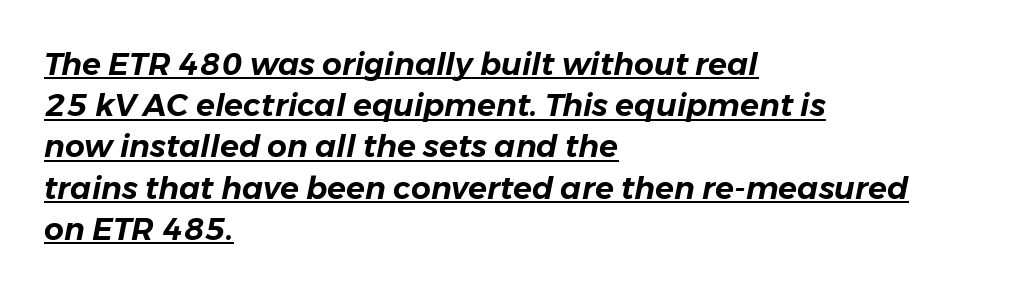
Slant detected: the letters are inclined. Students, observe: this is what conventionally led text looks like. Notice how a bar underscores the lettering throughout. The face used here is proportionally spaced, like ordinary book or web type.
